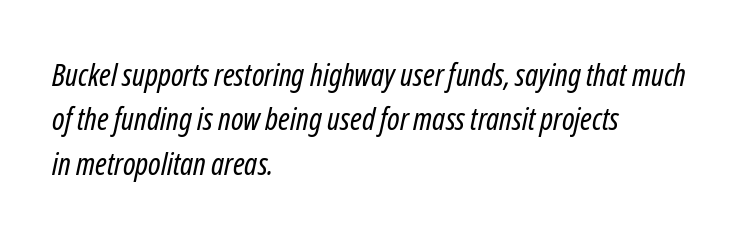
{"italic": "yes", "lean": "right", "slant_degrees": 12, "bold": "no", "weight": "regular", "width": "condensed", "stroke_contrast": "low", "x_height": "medium", "monospaced": "no", "underline": "no", "align": "left", "line_spacing": "normal", "line_spacing_ratio": 1.43, "letter_spacing": "normal", "letter_spacing_em": 0.0, "glyph_px": 31}
